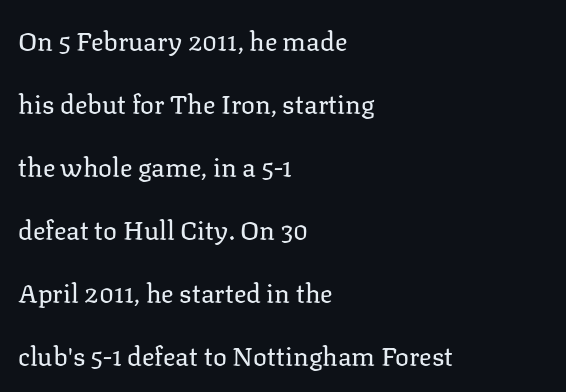
Q: Is the text bold? A: No.
Q: Is the text italic (slanted)? A: No, it is upright.
Q: Is the text underlined? A: No.
Q: How is the paragraph aligned? A: Left-aligned.
Q: Is the spacing between letters normal or unusually wide? A: Normal.
Q: Is the spacing between lines tight, normal or loose? A: Loose.
